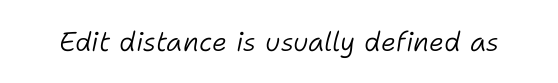
Bare-footed words on every line. Compared with a typical body face, this is equally light or lighter still. Spacing between characters is what you'd get straight out of the box. These lines were composed using italics.
